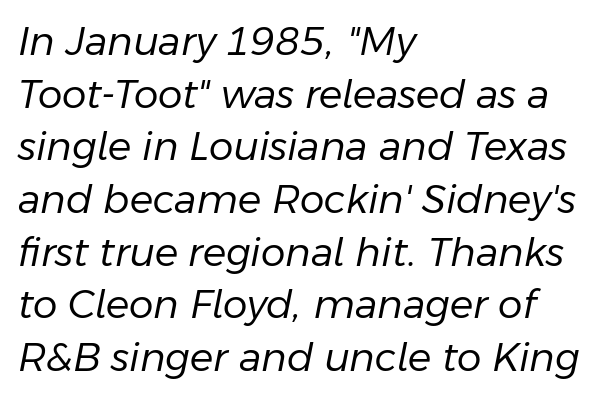
Proportional: the letters do not fall into vertical columns. Plain, unruled lines of type. These lines are set flush left with a ragged right edge. Compared with ordinary roman type, these characters are visibly tilted. The letterforms sit shoulder to shoulder at normal distance. A normal amount of white space separates one row of letters from the next.
